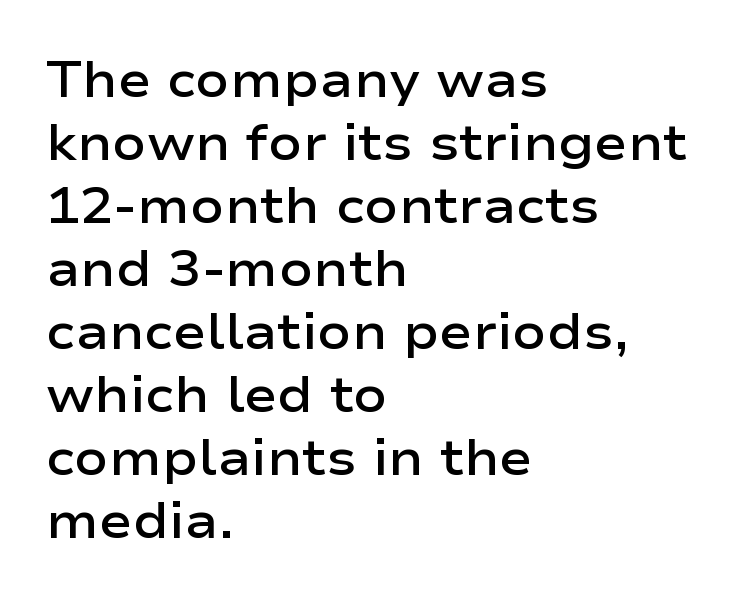
The image shows 50 px semibold, wide sans-serif type, upright; set left-aligned, normal line spacing (1.26x), normal letter spacing, not underlined; low stroke contrast and a medium x-height.
